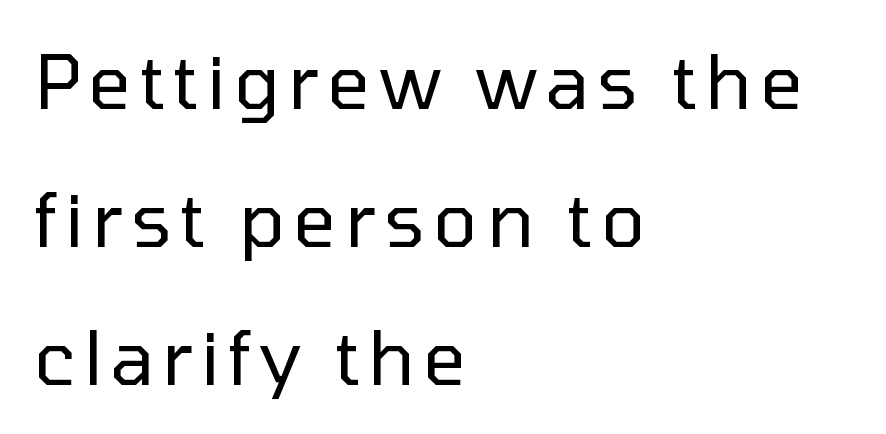
The image shows 75 px regular-weight sans-serif type, upright; set left-aligned, line spacing 1.84x, not underlined; low stroke contrast and a medium x-height.
